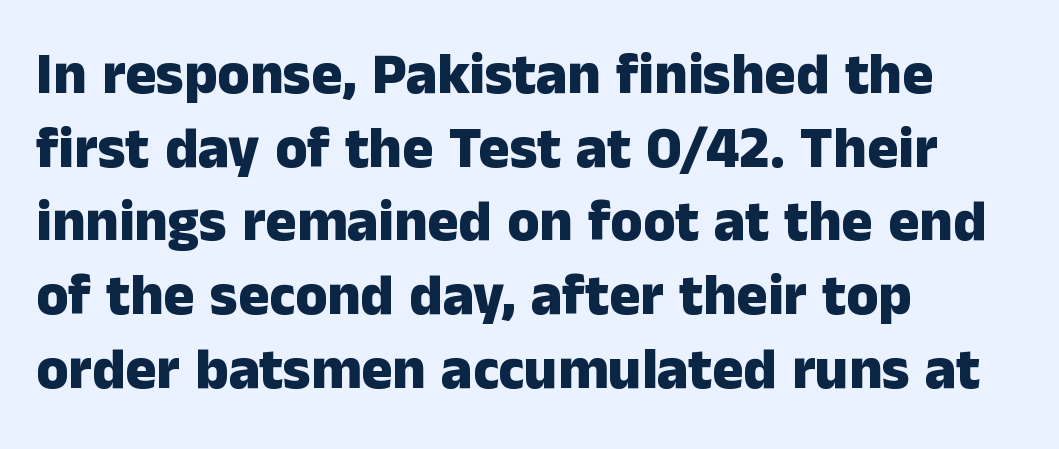
Q: Is the text bold? A: Yes.
Q: Is the text italic (slanted)? A: No, it is upright.
Q: Is the typeface a serif or a sans-serif typeface? A: Sans-serif.
Q: Is the text underlined? A: No.
Q: How is the paragraph aligned? A: Left-aligned.
Q: Is the spacing between letters normal or unusually wide? A: Normal.
Q: Is the spacing between lines tight, normal or loose? A: Normal.
Q: Width (condensed, normal, or wide)? A: Normal.
Q: Stroke contrast? A: Low.
Q: x-height? A: Medium.
Q: Monospaced? A: No.
